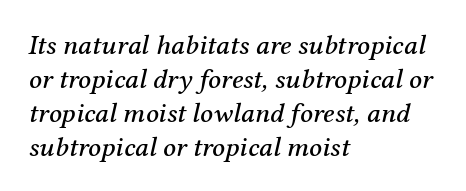
The image shows 28 px serif type, italic (leaning right); set left-aligned, line spacing 1.21x, normal letter spacing, not underlined; medium stroke contrast and a medium x-height.
